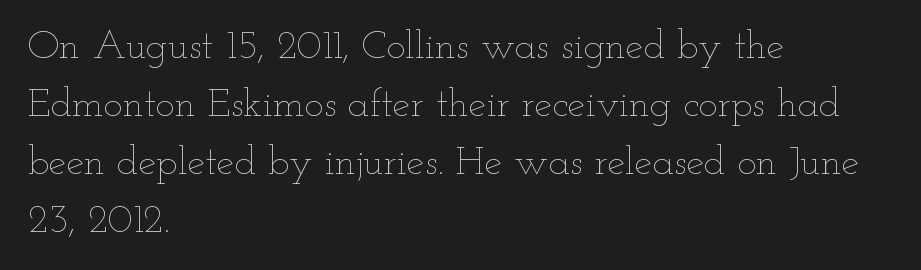
Q: Is the text bold? A: No.
Q: Is the text italic (slanted)? A: No, it is upright.
Q: Is the text underlined? A: No.
Q: How is the paragraph aligned? A: Left-aligned.
Q: Is the spacing between letters normal or unusually wide? A: Normal.
Q: Is the spacing between lines tight, normal or loose? A: Normal.
Q: Width (condensed, normal, or wide)? A: Wide.
Q: Stroke contrast? A: Low.
Q: x-height? A: Small.
Q: Monospaced? A: No.
